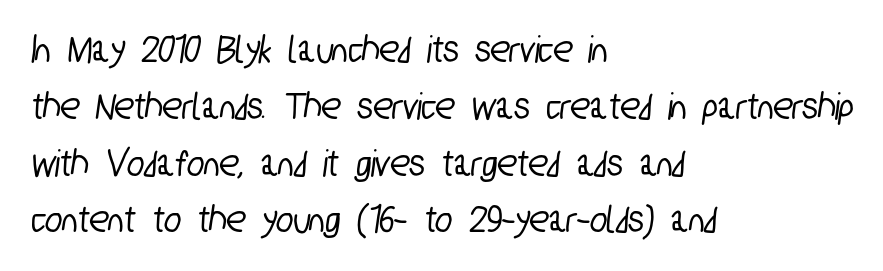
Descenders are the only things crossing below the line. A student would call this left alignment; a typographer would say flush left, rag right. You can tell from the bare stems that sans-serif type was used. The rendering uses natural spacing where letterforms have individual widths. Each word holds together tightly as a unit, with standard inter-letter gaps. Notice how descenders clear the ascenders below comfortably — that's standard leading.
